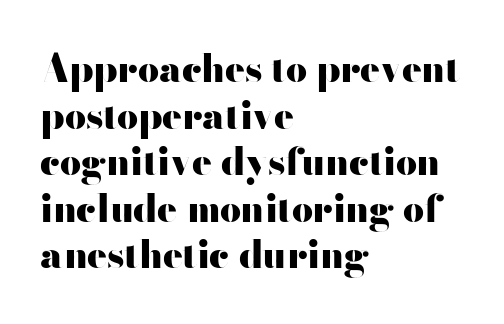
{"italic": "no", "bold": "yes", "weight": "heavy", "width": "wide", "stroke_contrast": "high", "x_height": "small", "monospaced": "no", "underline": "no", "align": "left", "line_spacing": "normal", "line_spacing_ratio": 1.26, "letter_spacing": "normal", "letter_spacing_em": 0.0, "glyph_px": 37}
